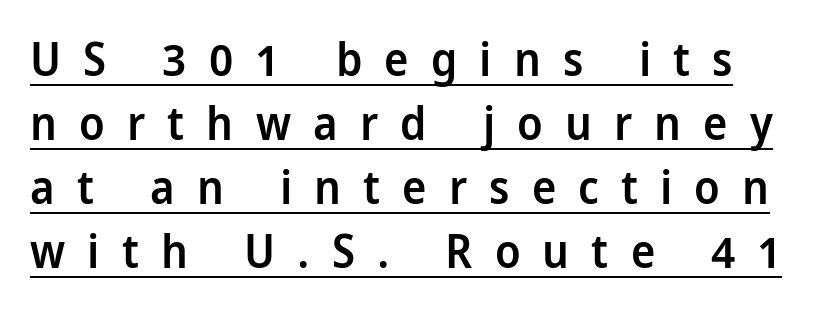
The image shows 46 px semibold, condensed sans-serif type, upright; set normal line spacing (1.39x), unusually wide letter spacing (+0.48 em), underlined; low stroke contrast and a large x-height.
